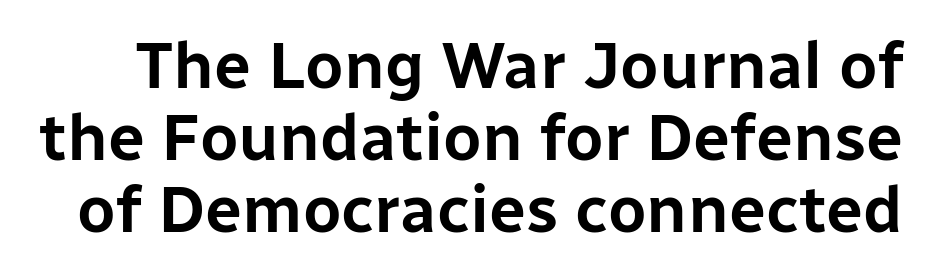
The image shows 66 px sans-serif type, upright; set tight line spacing (1.09x), normal letter spacing, not underlined; low stroke contrast and a medium x-height.
